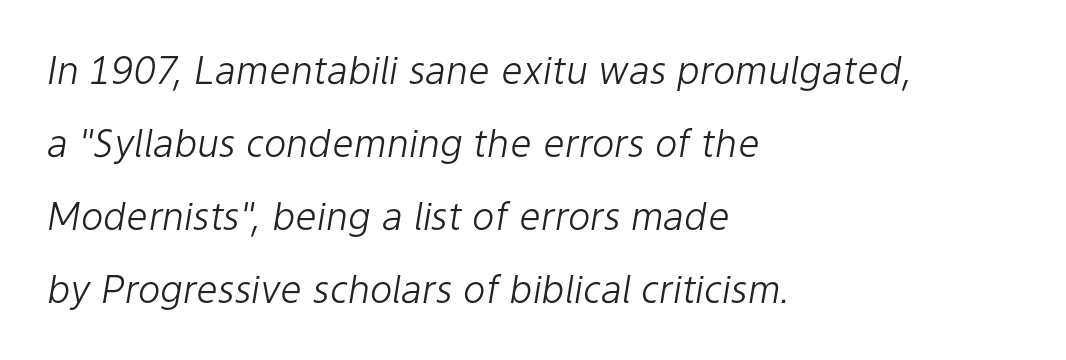
Q: Is the text bold? A: No.
Q: Is the text italic (slanted)? A: Yes, it leans right by about 9 degrees.
Q: Is the text underlined? A: No.
Q: How is the paragraph aligned? A: Left-aligned.
Q: Is the spacing between letters normal or unusually wide? A: Normal.
Q: Is the spacing between lines tight, normal or loose? A: Loose.
Q: Width (condensed, normal, or wide)? A: Normal.
Q: Stroke contrast? A: Low.
Q: x-height? A: Medium.
Q: Monospaced? A: No.
